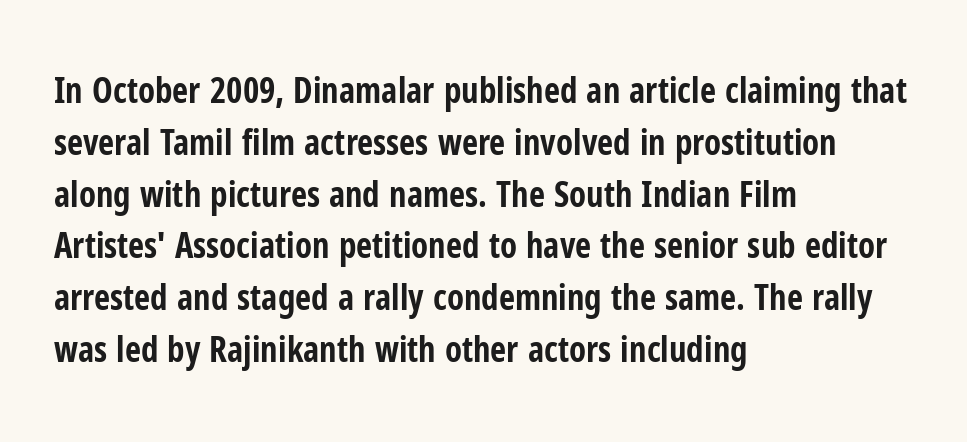
Q: Is the text bold? A: Yes.
Q: Is the text italic (slanted)? A: No, it is upright.
Q: Is the typeface a serif or a sans-serif typeface? A: Sans-serif.
Q: Is the text underlined? A: No.
Q: How is the paragraph aligned? A: Left-aligned.
Q: Is the spacing between letters normal or unusually wide? A: Normal.
Q: Is the spacing between lines tight, normal or loose? A: Normal.
Q: Width (condensed, normal, or wide)? A: Condensed.
Q: Stroke contrast? A: Low.
Q: x-height? A: Medium.
Q: Monospaced? A: No.
